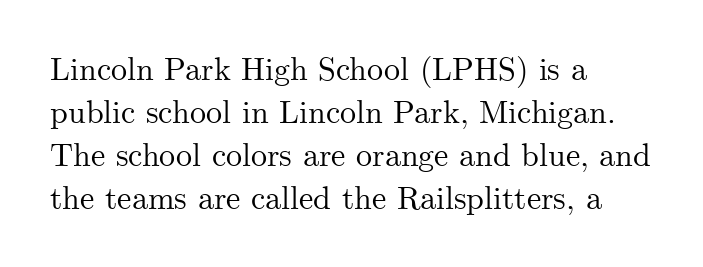
Underlining? Definitely not there. Notice how the stems are strictly vertical — no italics here. One-word summary of the alignment: left. Does the type have serifs? Yes, each stem ends in a small foot. Proportional: the letters do not fall into vertical columns. Line spacing here is normal.
